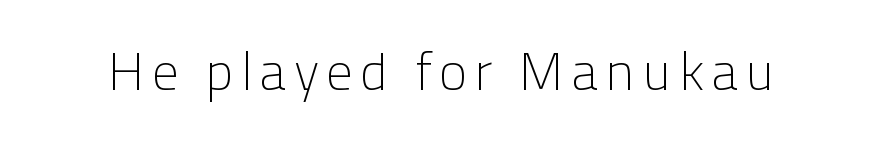
A typesetter would call this proportional, since set widths differ per character. Descender tails drop into unmarked territory. Weight: in the light-to-regular range. This sample uses an upright cut, with every glyph sitting square on the baseline.
